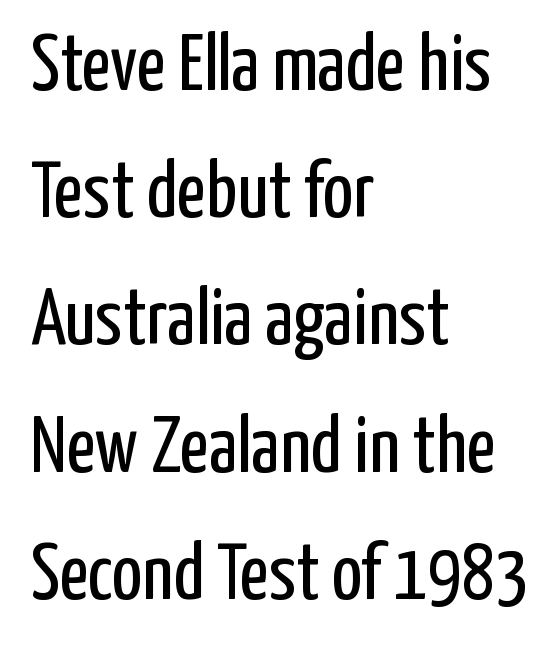
Line starts are locked; line ends wander. Here the designer chose a conventional face with non-uniform glyph widths. Upright lettering throughout. The face looks like a standard text weight, possibly lighter.
